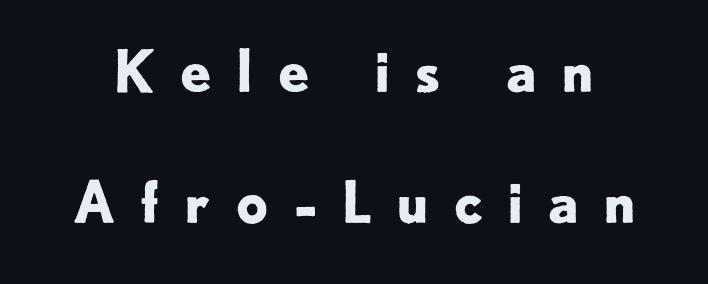
Whoever set this chose breathing room over compactness in the vertical rhythm. Vertical strokes here are truly vertical. You could not count columns in this text — the font is proportionally spaced. Summary of weight: heavy, a full bold. The foot of each line stays bare and open.
